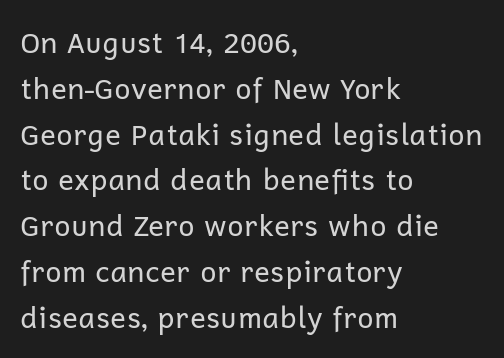
{"serif": "no", "italic": "no", "bold": "no", "weight": "regular", "width": "normal", "stroke_contrast": "low", "x_height": "medium", "monospaced": "no", "underline": "no", "align": "left", "line_spacing": "normal", "line_spacing_ratio": 1.58, "letter_spacing": "normal", "letter_spacing_em": 0.0, "glyph_px": 29}
